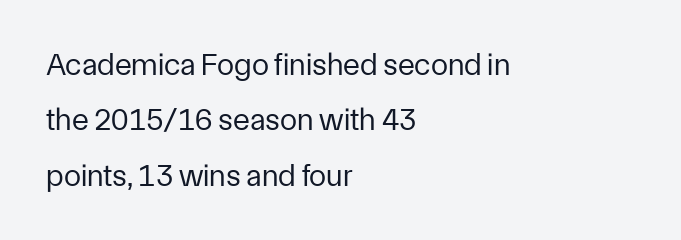
{"serif": "no", "italic": "no", "bold": "no", "weight": "regular", "width": "normal", "stroke_contrast": "low", "x_height": "medium", "monospaced": "no", "underline": "no", "align": "left", "line_spacing_ratio": 1.79, "letter_spacing": "normal", "letter_spacing_em": 0.0, "glyph_px": 31}
